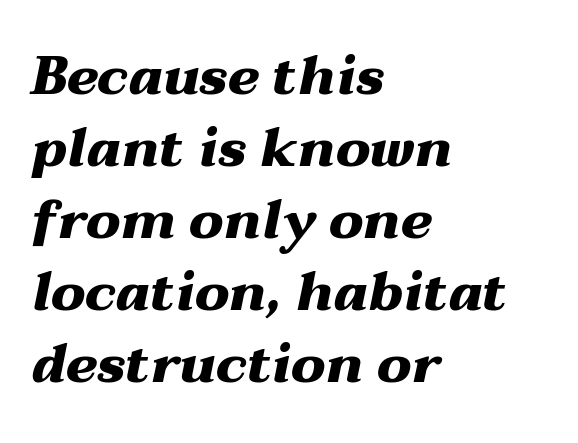
Q: Is the text bold? A: Yes.
Q: Is the text italic (slanted)? A: Yes, it leans right by about 12 degrees.
Q: Is the text underlined? A: No.
Q: How is the paragraph aligned? A: Left-aligned.
Q: Is the spacing between letters normal or unusually wide? A: Normal.
Q: Is the spacing between lines tight, normal or loose? A: Normal.
Q: Width (condensed, normal, or wide)? A: Wide.
Q: Stroke contrast? A: Medium.
Q: x-height? A: Medium.
Q: Monospaced? A: No.
